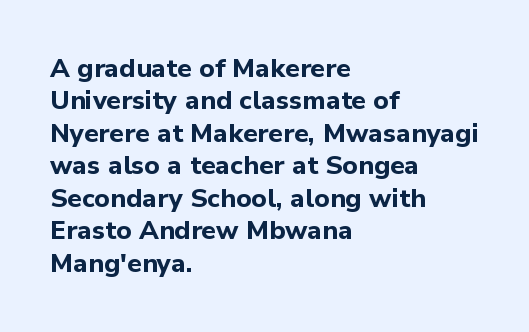
{"italic": "no", "bold": "yes", "underline": "no", "align": "left", "line_spacing": "normal", "line_spacing_ratio": 1.25, "letter_spacing": "normal", "letter_spacing_em": 0.0, "glyph_px": 26}
